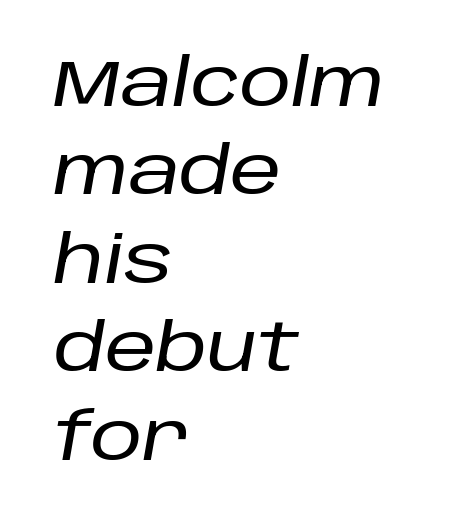
{"italic": "yes", "lean": "right", "slant_degrees": 10, "width": "normal", "stroke_contrast": "low", "x_height": "large", "monospaced": "no", "underline": "no", "align": "left", "line_spacing": "normal", "line_spacing_ratio": 1.36, "letter_spacing": "normal", "letter_spacing_em": 0.0, "glyph_px": 65}
